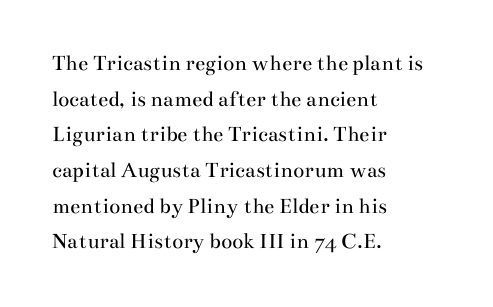
{"italic": "no", "bold": "no", "underline": "no", "align": "left", "line_spacing": "normal", "line_spacing_ratio": 1.55, "letter_spacing": "normal", "letter_spacing_em": 0.0, "glyph_px": 23}
